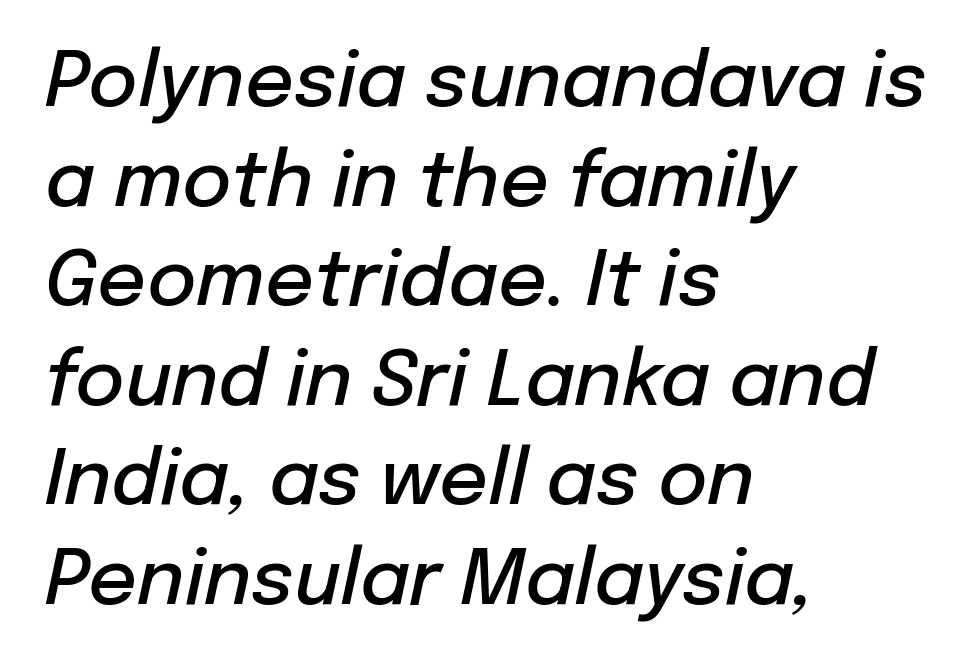
In CSS terms this would be text-align: left. The typesetting leans somewhat heavy: a semibold. Tracking here is standard; glyphs follow each other at the usual distance. Descenders are the only things crossing below the line.
